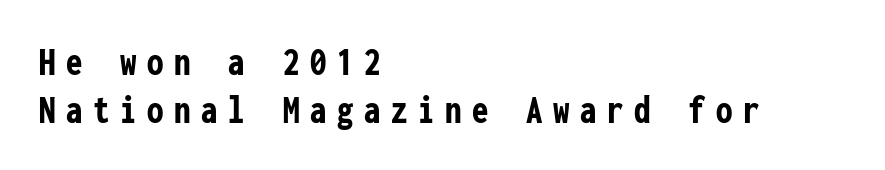
{"serif": "no", "italic": "no", "bold": "yes", "weight": "semibold", "width": "condensed", "stroke_contrast": "low", "x_height": "medium", "monospaced": "yes", "underline": "no", "align": "left", "line_spacing_ratio": 1.16, "letter_spacing": "wide", "letter_spacing_em": 0.26, "glyph_px": 41}
